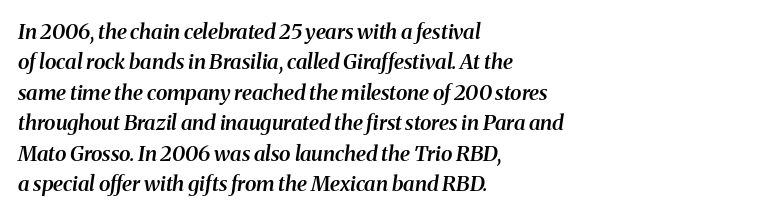
Q: Is the text bold? A: Semi-bold.
Q: Is the text italic (slanted)? A: Yes, it leans right by about 8 degrees.
Q: Is the text underlined? A: No.
Q: How is the paragraph aligned? A: Left-aligned.
Q: Is the spacing between letters normal or unusually wide? A: Normal.
Q: Is the spacing between lines tight, normal or loose? A: Normal.
